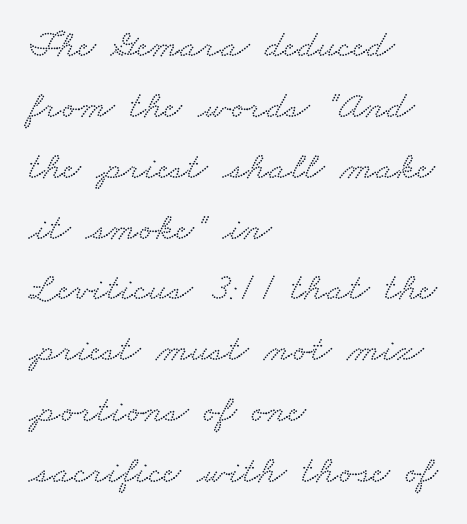
{"width": "wide", "stroke_contrast": "low", "x_height": "small", "monospaced": "no", "underline": "no", "align": "left", "line_spacing": "normal", "line_spacing_ratio": 1.56, "letter_spacing": "normal", "letter_spacing_em": 0.0, "glyph_px": 39}
